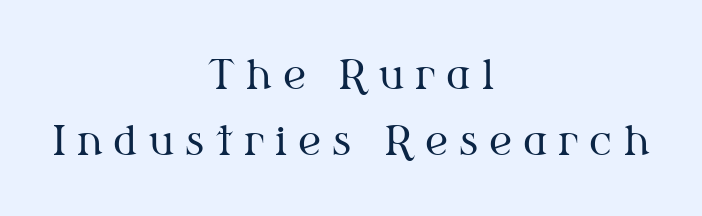
{"serif": "yes", "italic": "no", "bold": "no", "weight": "regular", "width": "normal", "stroke_contrast": "medium", "x_height": "medium", "monospaced": "no", "underline": "no", "align": "center", "line_spacing": "normal", "line_spacing_ratio": 1.64, "letter_spacing": "wide", "letter_spacing_em": 0.28, "glyph_px": 40}
